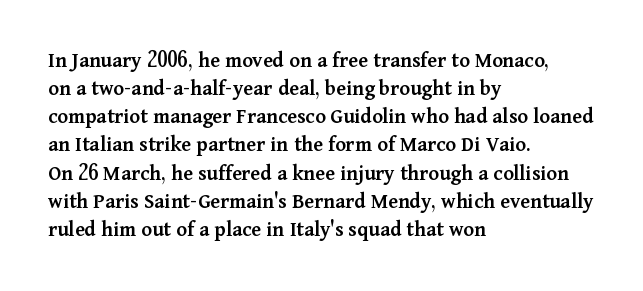
Q: Is the text bold? A: Semi-bold.
Q: Is the text italic (slanted)? A: No, it is upright.
Q: Is the text underlined? A: No.
Q: How is the paragraph aligned? A: Left-aligned.
Q: Is the spacing between letters normal or unusually wide? A: Normal.
Q: Is the spacing between lines tight, normal or loose? A: Normal.
